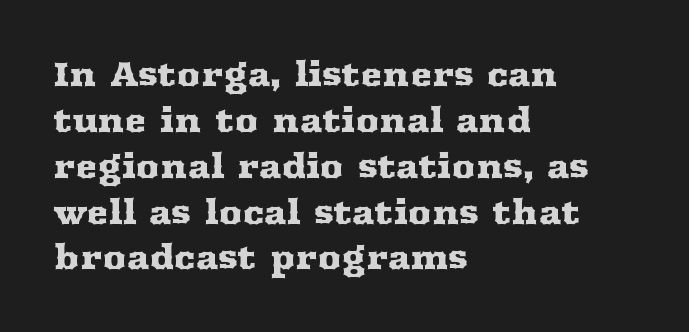
Q: Is the text italic (slanted)? A: No, it is upright.
Q: Is the typeface a serif or a sans-serif typeface? A: Serif.
Q: Is the text underlined? A: No.
Q: How is the paragraph aligned? A: Left-aligned.
Q: Is the spacing between letters normal or unusually wide? A: Normal.
Q: Is the spacing between lines tight, normal or loose? A: Normal.
Q: Width (condensed, normal, or wide)? A: Wide.
Q: Stroke contrast? A: Medium.
Q: x-height? A: Medium.
Q: Monospaced? A: No.
